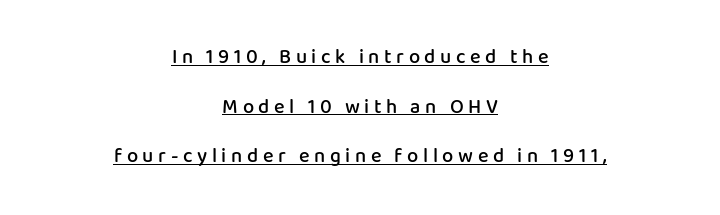
The image shows 20 px text type, upright; set centered, loose line spacing (2.48x), unusually wide letter spacing (+0.23 em), underlined.
